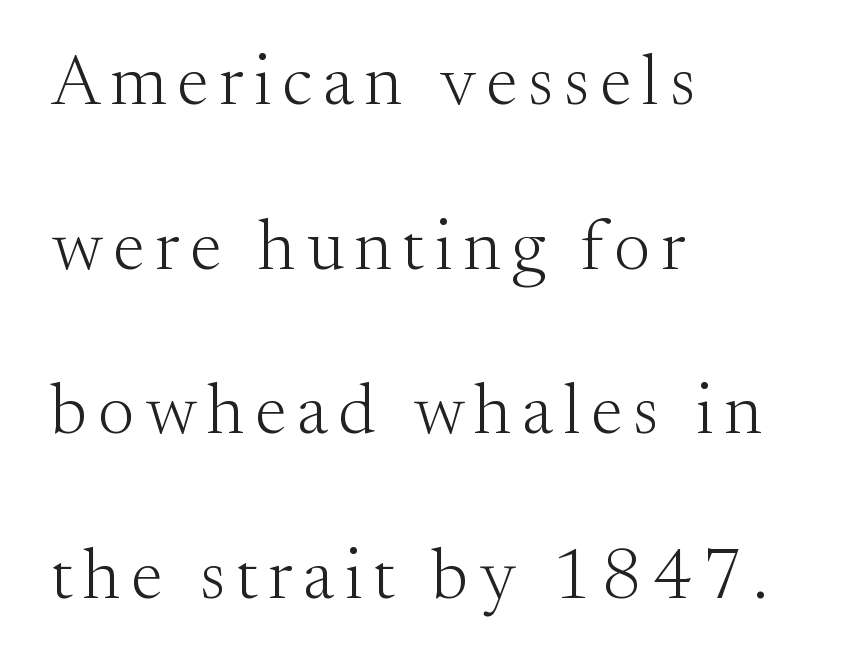
Q: Is the text bold? A: No.
Q: Is the text italic (slanted)? A: No, it is upright.
Q: Is the typeface a serif or a sans-serif typeface? A: Serif.
Q: Is the text underlined? A: No.
Q: How is the paragraph aligned? A: Left-aligned.
Q: Is the spacing between lines tight, normal or loose? A: Loose.
Q: Width (condensed, normal, or wide)? A: Normal.
Q: Stroke contrast? A: Medium.
Q: x-height? A: Small.
Q: Monospaced? A: No.
